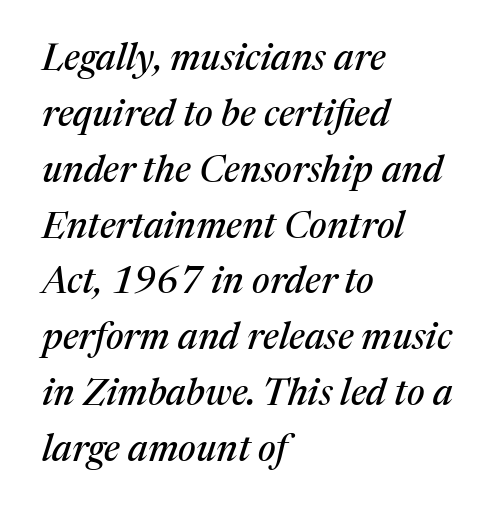
{"serif": "yes", "italic": "yes", "lean": "right", "slant_degrees": 17, "width": "normal", "stroke_contrast": "medium", "x_height": "medium", "monospaced": "no", "underline": "no", "align": "left", "line_spacing": "normal", "line_spacing_ratio": 1.51, "letter_spacing": "normal", "letter_spacing_em": 0.0, "glyph_px": 37}
